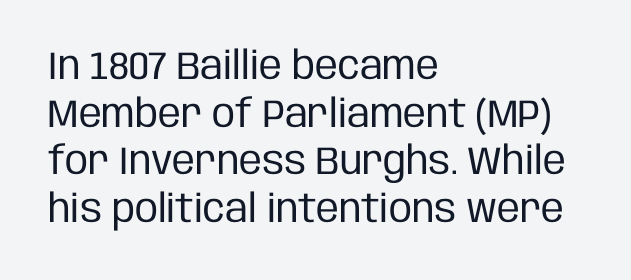
The image shows 39 px regular-weight, condensed sans-serif type, upright; set left-aligned, line spacing 1.22x, normal letter spacing, not underlined; low stroke contrast and a large x-height.
